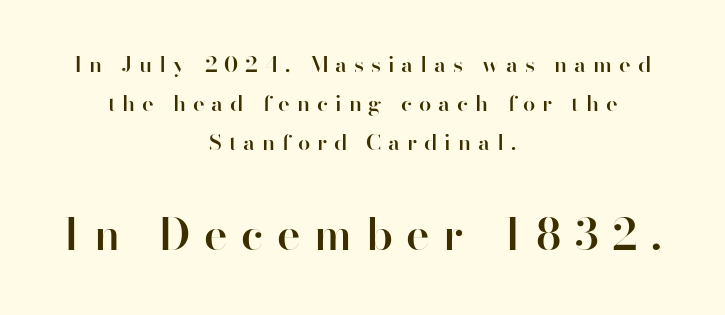
{"serif": "no", "italic": "no", "bold": "semi", "weight": "semibold", "width": "normal", "stroke_contrast": "high", "x_height": "small", "monospaced": "no", "underline": "no", "align": "center", "line_spacing_ratio": 1.78, "letter_spacing": "wide", "letter_spacing_em": 0.31, "larger_block": "second", "size_ratio": 2.0, "glyph_px": 44}
